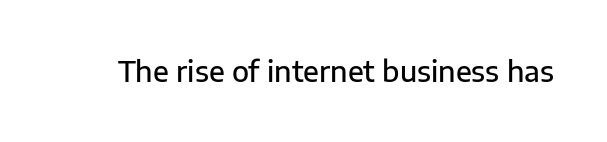
A bit beefed up — I'd call it semibold rather than bold. Look at the tracking — it's just the regular setting, nothing added. The space beneath each line is pristine and unruled. Varying glyph widths throughout — classic text-font behaviour. Typographically, this falls in the sans-serif category.
